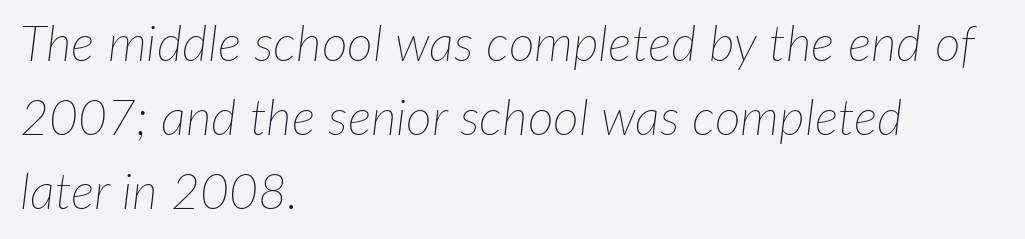
{"italic": "yes", "lean": "right", "slant_degrees": 7, "bold": "no", "weight": "thin", "width": "normal", "stroke_contrast": "low", "x_height": "medium", "monospaced": "no", "underline": "no", "align": "left", "line_spacing": "normal", "line_spacing_ratio": 1.48, "letter_spacing": "normal", "letter_spacing_em": 0.0, "glyph_px": 50}
